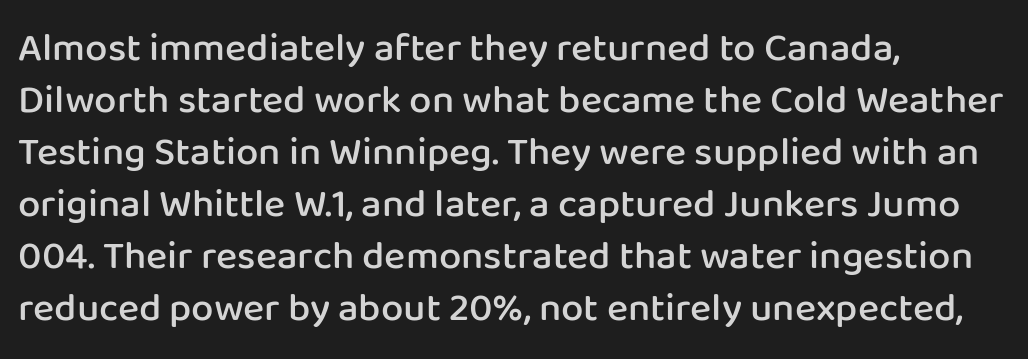
Q: Is the text bold? A: Semi-bold.
Q: Is the text italic (slanted)? A: No, it is upright.
Q: Is the typeface a serif or a sans-serif typeface? A: Sans-serif.
Q: Is the text underlined? A: No.
Q: How is the paragraph aligned? A: Left-aligned.
Q: Is the spacing between letters normal or unusually wide? A: Normal.
Q: Is the spacing between lines tight, normal or loose? A: Normal.
Q: Width (condensed, normal, or wide)? A: Normal.
Q: Stroke contrast? A: Low.
Q: x-height? A: Medium.
Q: Monospaced? A: No.
